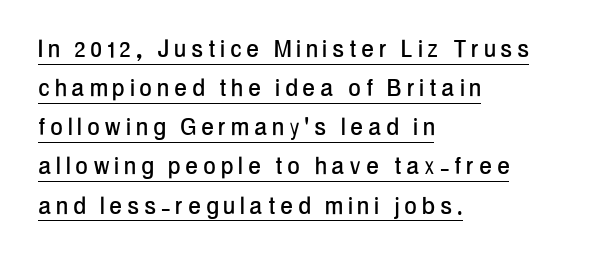
{"serif": "no", "italic": "no", "width": "condensed", "stroke_contrast": "low", "x_height": "medium", "monospaced": "no", "underline": "yes", "align": "left", "line_spacing": "normal", "line_spacing_ratio": 1.35, "letter_spacing": "wide", "letter_spacing_em": 0.2, "glyph_px": 29}
